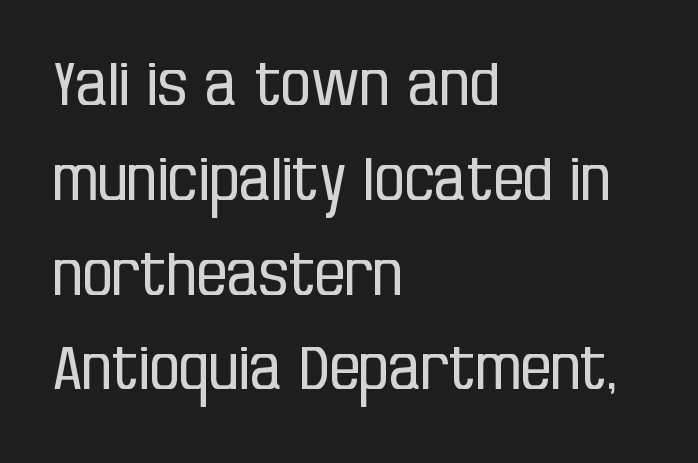
{"serif": "no", "italic": "no", "bold": "no", "weight": "regular", "width": "condensed", "stroke_contrast": "low", "x_height": "large", "monospaced": "no", "underline": "no", "align": "left", "line_spacing": "normal", "line_spacing_ratio": 1.58, "letter_spacing": "normal", "letter_spacing_em": 0.0, "glyph_px": 60}
